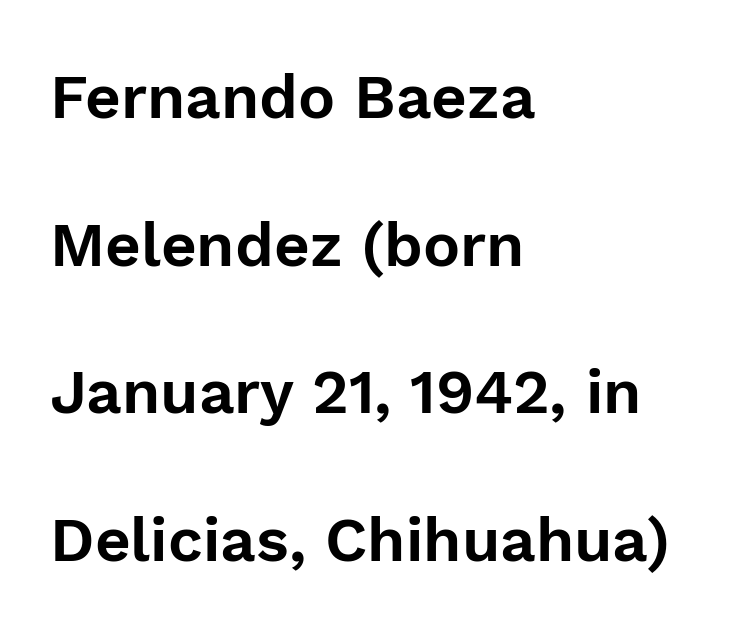
{"serif": "no", "italic": "no", "width": "normal", "stroke_contrast": "low", "x_height": "medium", "monospaced": "no", "underline": "no", "align": "left", "line_spacing": "loose", "line_spacing_ratio": 2.38, "letter_spacing": "normal", "letter_spacing_em": 0.0, "glyph_px": 62}
